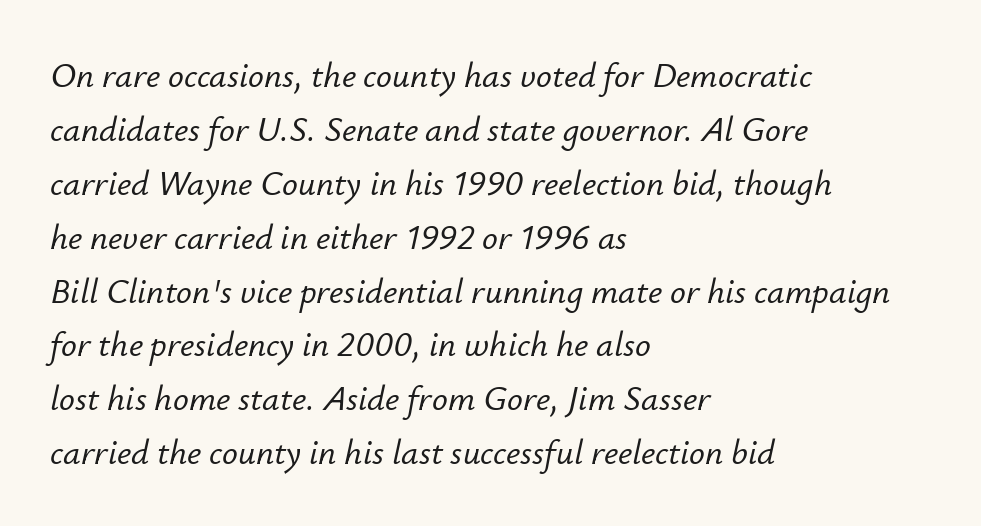
The passage is arranged the way most books set body copy — flush left. Look at the tracking — it's just the regular setting, nothing added. Successive baselines arrive at the customary interval. An italicized treatment has been applied to the whole sample. The rendering uses natural spacing where letterforms have individual widths.
